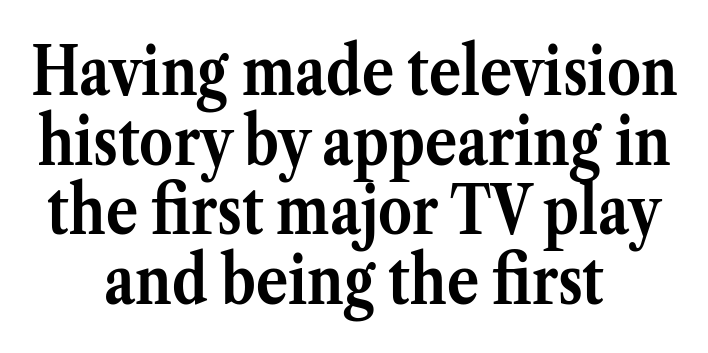
The image shows 67 px semibold serif type, upright; set centered, tight line spacing (1.04x), normal letter spacing, not underlined; medium stroke contrast and a medium x-height.
